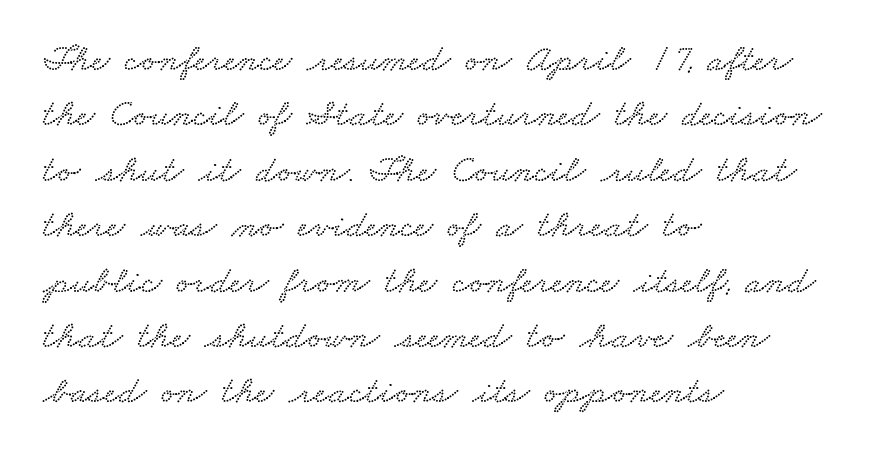
Q: Is the text underlined? A: No.
Q: How is the paragraph aligned? A: Left-aligned.
Q: Is the spacing between letters normal or unusually wide? A: Normal.
Q: Is the spacing between lines tight, normal or loose? A: Normal.
Q: Width (condensed, normal, or wide)? A: Wide.
Q: Stroke contrast? A: Low.
Q: x-height? A: Small.
Q: Monospaced? A: No.
